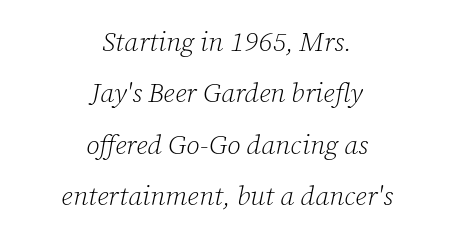
The horizontal fit of the characters is conventional and even. If you folded the block vertically in half, each line would mirror itself in length. The characters are drawn with everyday or finer stroke widths. You could fit nearly another row in the gap between these rows. Is the type slanted? Yes — the strokes lean at a clear angle.
